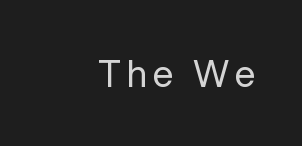
The image shows 37 px regular-weight sans-serif type, upright; set not underlined; low stroke contrast and a medium x-height.
